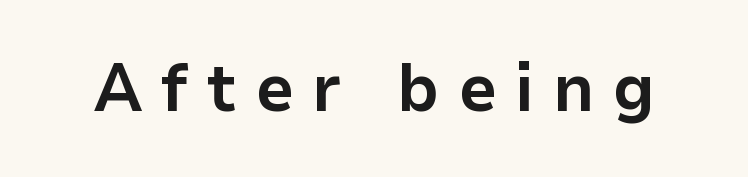
The image shows 69 px bold sans-serif type, upright; set unusually wide letter spacing (+0.26 em), not underlined; low stroke contrast and a medium x-height.
